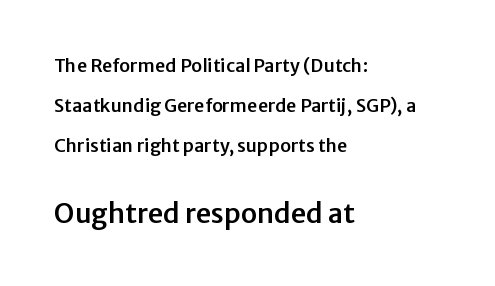
The image shows 27 px text type, upright; set left-aligned, loose line spacing (2.23x), normal letter spacing, not underlined; the second (bottom) block is 1.5x larger.
